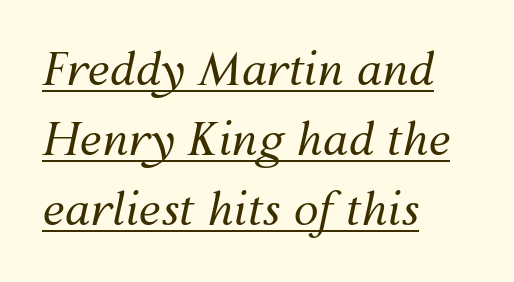
A typesetter would call this zero additional tracking. No letter is thick-stroked: the sample isn't bold. These lines are rendered in a variable-pitch font. Rows of type keep a routine distance in the vertical direction.
